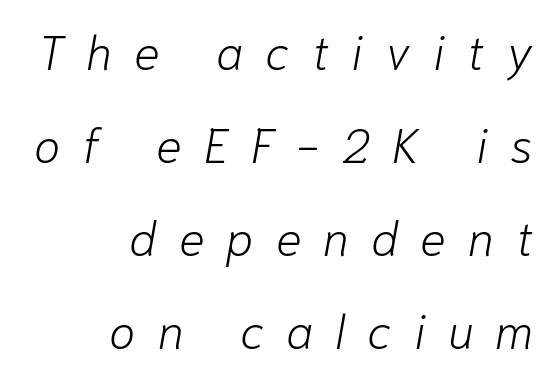
{"italic": "yes", "lean": "right", "slant_degrees": 10, "bold": "no", "weight": "light", "width": "normal", "stroke_contrast": "low", "x_height": "medium", "monospaced": "no", "underline": "no", "align": "right", "line_spacing": "loose", "line_spacing_ratio": 1.94, "letter_spacing": "wide", "letter_spacing_em": 0.46, "glyph_px": 48}
